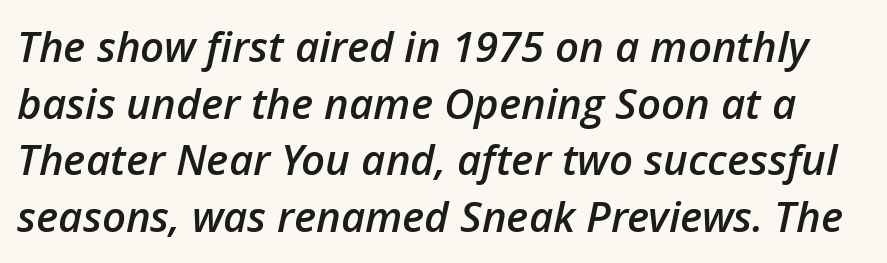
Q: Is the text bold? A: Semi-bold.
Q: Is the text italic (slanted)? A: Yes, it leans right by about 12 degrees.
Q: Is the text underlined? A: No.
Q: Is the spacing between letters normal or unusually wide? A: Normal.
Q: Is the spacing between lines tight, normal or loose? A: Normal.
Q: Width (condensed, normal, or wide)? A: Normal.
Q: Stroke contrast? A: Low.
Q: x-height? A: Medium.
Q: Monospaced? A: No.
